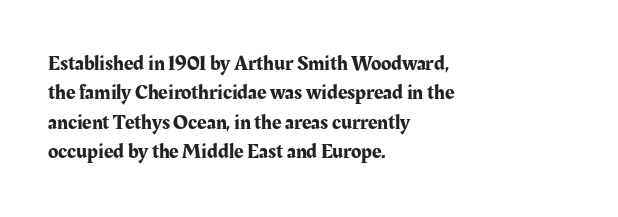
If you drew a ruler down the left edge, every line would touch it. The foot of each line stays bare and open. What's the leading like? Ordinary, nothing unusual. The axis of the letterforms is exactly vertical. Observe the ordinary spacing: letters are neighbours, not strangers.
